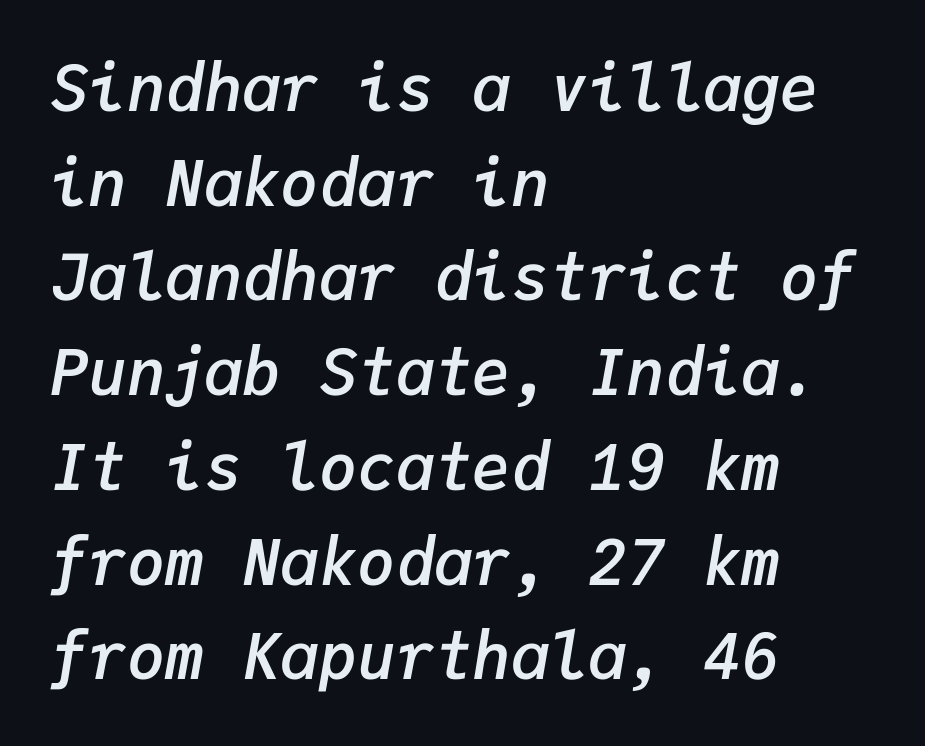
{"italic": "yes", "lean": "right", "slant_degrees": 9, "bold": "semi", "weight": "semibold", "width": "normal", "stroke_contrast": "low", "x_height": "medium", "monospaced": "yes", "underline": "no", "align": "left", "line_spacing": "normal", "line_spacing_ratio": 1.48, "letter_spacing": "normal", "letter_spacing_em": 0.0, "glyph_px": 64}
